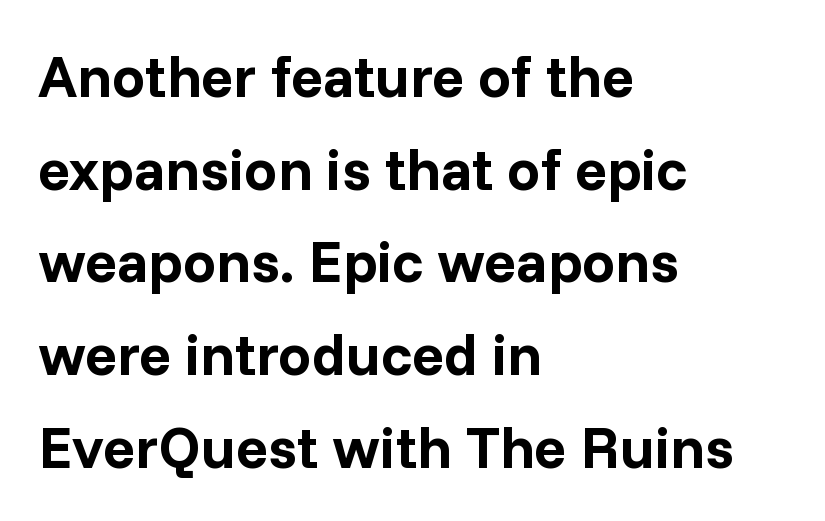
The image shows 59 px bold sans-serif type, upright; set left-aligned, normal line spacing (1.57x), normal letter spacing, not underlined; low stroke contrast and a medium x-height.
